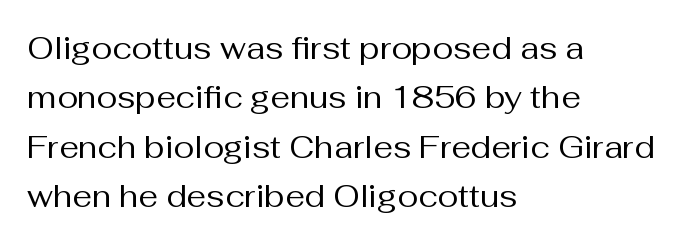
The image shows 31 px regular-weight sans-serif type, upright; set left-aligned, normal line spacing (1.59x), normal letter spacing, not underlined; medium stroke contrast and a medium x-height.
